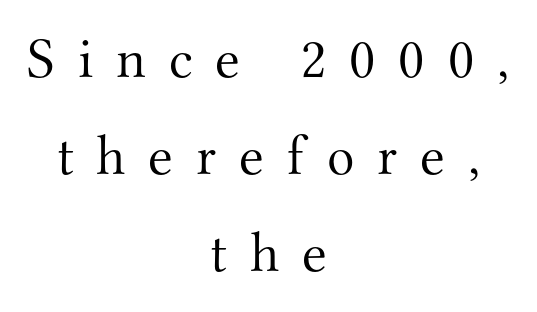
Ascenders rise straight up at ninety degrees. This rendering features lettering with no underline. Every row of glyphs is offset so its center matches the block's center. Here the designer chose a conventional face with non-uniform glyph widths.
